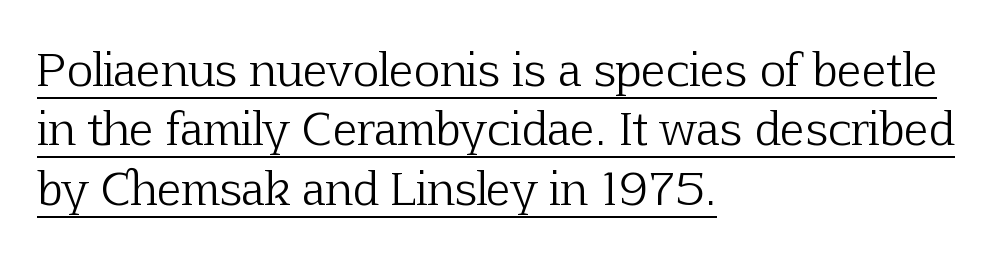
{"serif": "yes", "italic": "no", "bold": "no", "weight": "light", "width": "normal", "stroke_contrast": "low", "x_height": "medium", "monospaced": "no", "underline": "yes", "align": "left", "line_spacing": "normal", "line_spacing_ratio": 1.32, "letter_spacing": "normal", "letter_spacing_em": 0.0, "glyph_px": 45}
